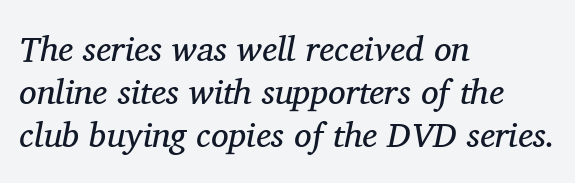
{"serif": "yes", "italic": "yes", "lean": "right", "slant_degrees": 11, "bold": "no", "weight": "regular", "width": "normal", "stroke_contrast": "medium", "x_height": "medium", "monospaced": "no", "underline": "no", "align": "left", "line_spacing_ratio": 1.23, "letter_spacing": "normal", "letter_spacing_em": 0.0, "glyph_px": 35}
